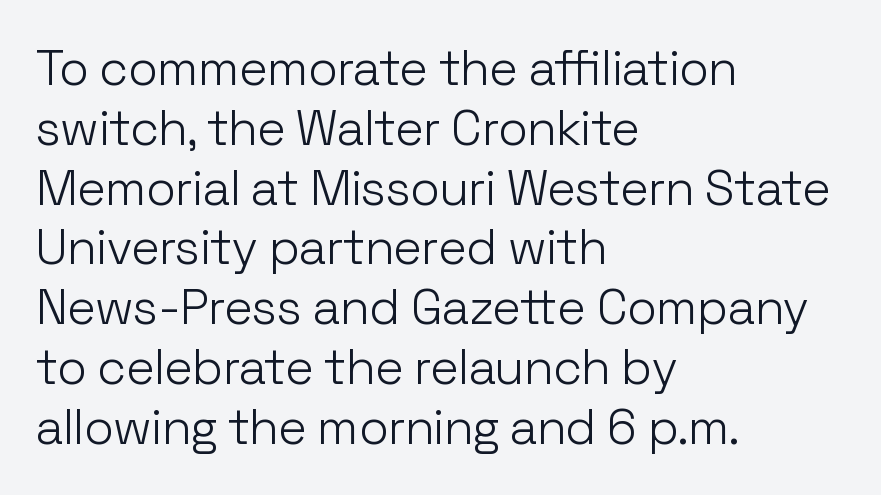
Q: Is the text bold? A: No.
Q: Is the text italic (slanted)? A: No, it is upright.
Q: Is the typeface a serif or a sans-serif typeface? A: Sans-serif.
Q: Is the text underlined? A: No.
Q: How is the paragraph aligned? A: Left-aligned.
Q: Is the spacing between letters normal or unusually wide? A: Normal.
Q: Width (condensed, normal, or wide)? A: Normal.
Q: Stroke contrast? A: Low.
Q: x-height? A: Medium.
Q: Monospaced? A: No.
